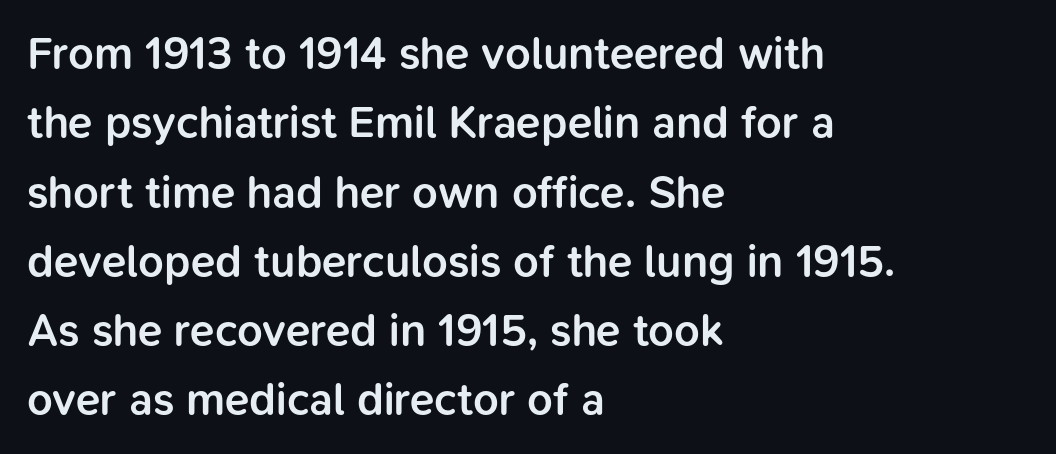
Q: Is the text bold? A: Semi-bold.
Q: Is the text italic (slanted)? A: No, it is upright.
Q: Is the typeface a serif or a sans-serif typeface? A: Sans-serif.
Q: Is the text underlined? A: No.
Q: How is the paragraph aligned? A: Left-aligned.
Q: Is the spacing between letters normal or unusually wide? A: Normal.
Q: Is the spacing between lines tight, normal or loose? A: Normal.
Q: Width (condensed, normal, or wide)? A: Normal.
Q: Stroke contrast? A: Low.
Q: x-height? A: Medium.
Q: Monospaced? A: No.
